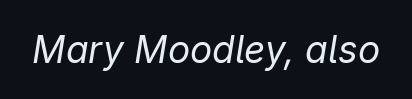
The face used here has a pronounced slope to its letters. Heaviness? Minimal to ordinary, like unemphasized prose. Standard letterfit; no display-style spreading of the glyphs. Each letter keeps its own natural width here, so spacing adapts to shape. The area under the type is left untouched.
